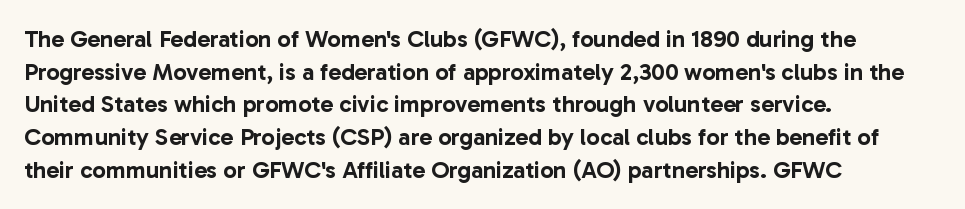
The image shows 24 px text type, upright; set left-aligned, normal line spacing (1.36x), normal letter spacing, not underlined.
